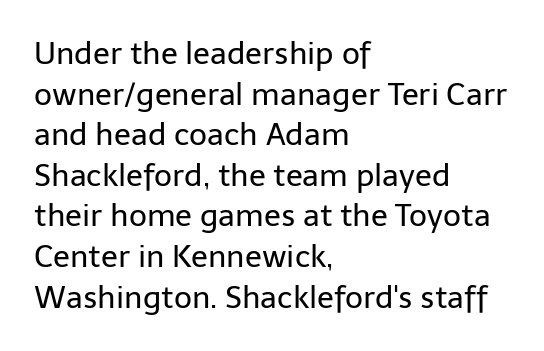
The image shows 31 px regular-weight sans-serif type, upright; set left-aligned, normal line spacing (1.31x), normal letter spacing, not underlined; low stroke contrast and a medium x-height.
